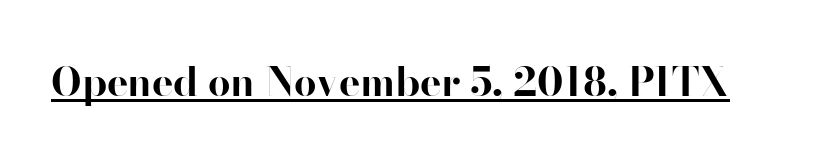
Q: Is the text bold? A: Yes.
Q: Is the text italic (slanted)? A: No, it is upright.
Q: Is the typeface a serif or a sans-serif typeface? A: Sans-serif.
Q: Is the text underlined? A: Yes.
Q: Is the spacing between letters normal or unusually wide? A: Normal.
Q: Width (condensed, normal, or wide)? A: Normal.
Q: Stroke contrast? A: High.
Q: x-height? A: Small.
Q: Monospaced? A: No.
